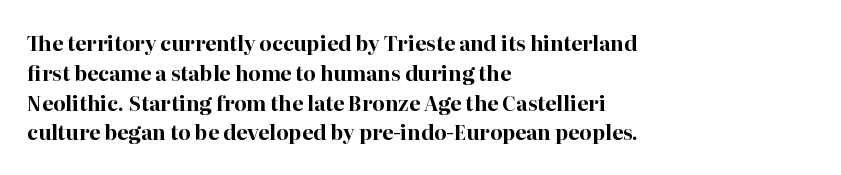
Summary of weight: heavy, a full bold. This sample is left-justified, so line endings fall wherever the words run out. The type sits square on the baseline with zero lean. The lines sit at an ordinary, default distance from one another. A bare baseline throughout the passage. This sample uses plain, unmodified letter spacing.
